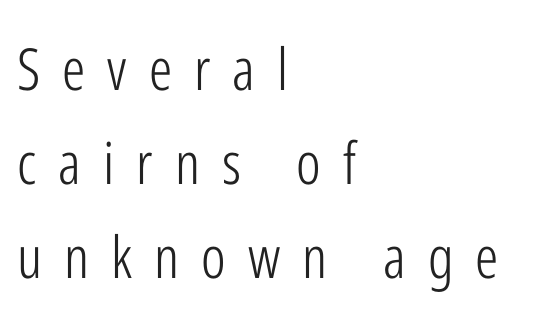
The image shows 58 px light, condensed sans-serif type, upright; set left-aligned, normal line spacing (1.62x), unusually wide letter spacing (+0.38 em), not underlined; low stroke contrast and a medium x-height.
